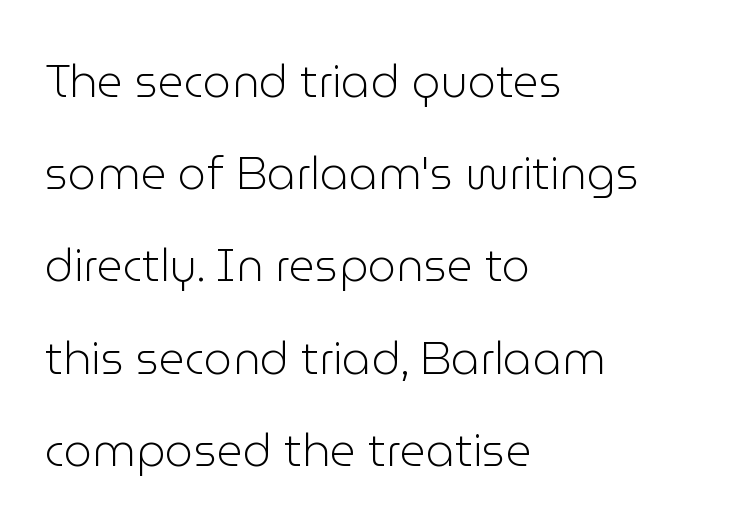
{"serif": "no", "italic": "no", "bold": "no", "weight": "light", "width": "normal", "stroke_contrast": "low", "x_height": "medium", "monospaced": "no", "underline": "no", "align": "left", "line_spacing": "loose", "line_spacing_ratio": 2.05, "letter_spacing": "normal", "letter_spacing_em": 0.0, "glyph_px": 45}
